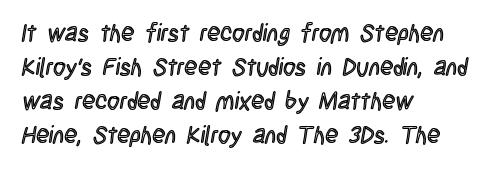
Each word holds together tightly as a unit, with standard inter-letter gaps. Horizontally, the lines are justified to the leading edge only. Check the space under the baseline: it is left empty. Leading matches the norm, producing a regular column.
